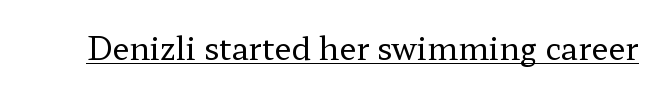
{"serif": "yes", "italic": "no", "bold": "no", "weight": "regular", "width": "wide", "stroke_contrast": "low", "x_height": "medium", "monospaced": "no", "underline": "yes", "letter_spacing": "normal", "letter_spacing_em": 0.0, "glyph_px": 31}
